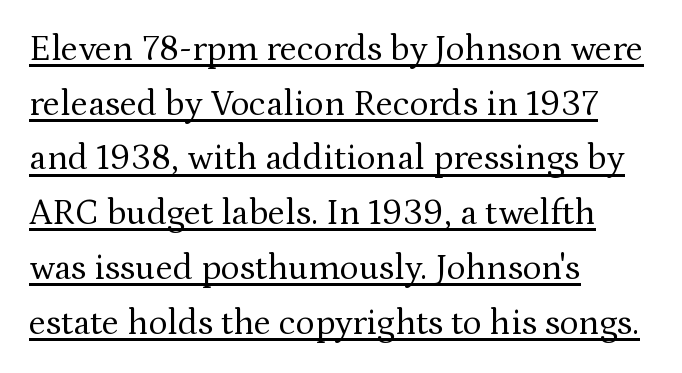
{"serif": "yes", "italic": "no", "bold": "no", "weight": "regular", "width": "normal", "stroke_contrast": "medium", "x_height": "medium", "monospaced": "no", "underline": "yes", "align": "left", "line_spacing": "normal", "line_spacing_ratio": 1.52, "letter_spacing": "normal", "letter_spacing_em": 0.0, "glyph_px": 36}
